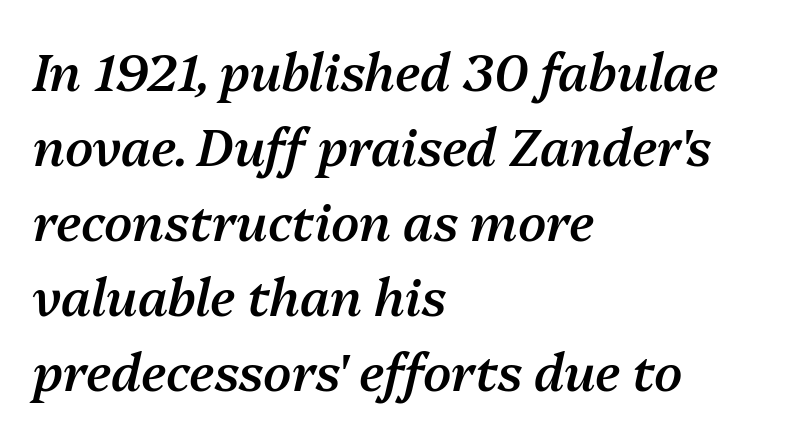
Compared with an ordinary text face, these strokes are moderately heavier — a semibold. The line texture is even and compact thanks to regular tracking. This is oblique type, the kind used for emphasis or titles. Bare-footed words on every line. The rows are spaced the way most documents space them.
